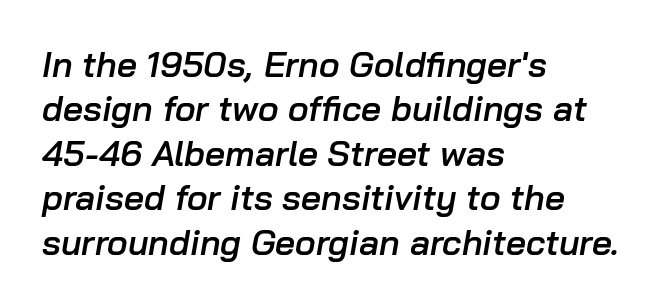
Q: Is the text bold? A: Semi-bold.
Q: Is the text italic (slanted)? A: Yes, it leans right by about 10 degrees.
Q: Is the text underlined? A: No.
Q: How is the paragraph aligned? A: Left-aligned.
Q: Is the spacing between letters normal or unusually wide? A: Normal.
Q: Is the spacing between lines tight, normal or loose? A: Normal.
Q: Width (condensed, normal, or wide)? A: Normal.
Q: Stroke contrast? A: Low.
Q: x-height? A: Medium.
Q: Monospaced? A: No.
